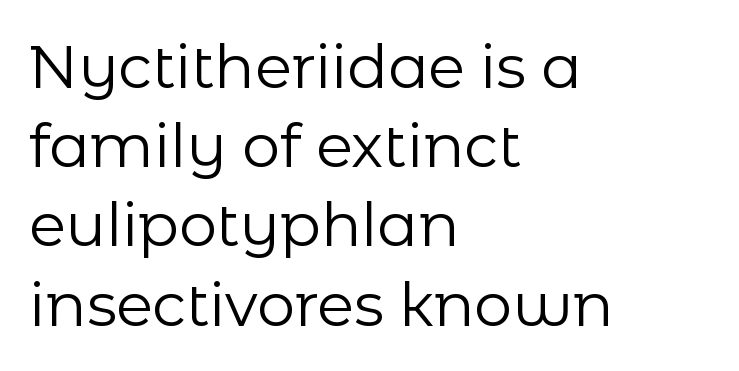
Weight: in the light-to-regular range. Each word holds together tightly as a unit, with standard inter-letter gaps. The text block is weighted toward the left margin, trailing off unevenly rightward. Quick note: not italic, upright.
